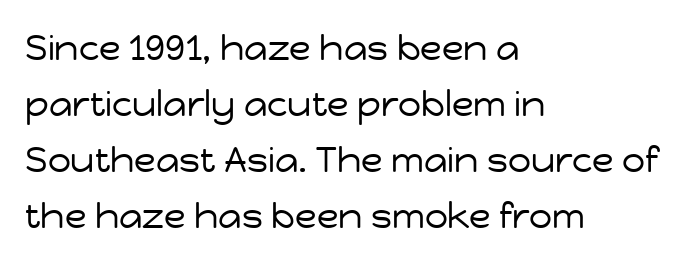
Q: Is the text bold? A: No.
Q: Is the text italic (slanted)? A: No, it is upright.
Q: Is the typeface a serif or a sans-serif typeface? A: Sans-serif.
Q: Is the text underlined? A: No.
Q: How is the paragraph aligned? A: Left-aligned.
Q: Is the spacing between letters normal or unusually wide? A: Normal.
Q: Is the spacing between lines tight, normal or loose? A: Normal.
Q: Width (condensed, normal, or wide)? A: Normal.
Q: Stroke contrast? A: Low.
Q: x-height? A: Medium.
Q: Monospaced? A: No.
